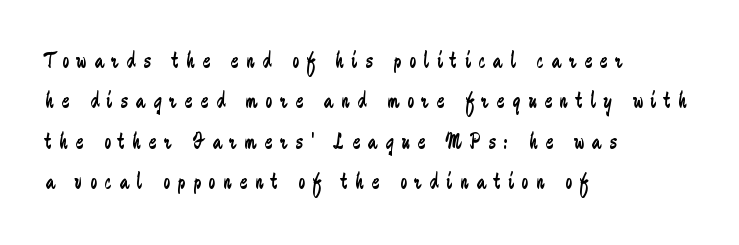
Q: Is the text bold? A: No.
Q: Is the text italic (slanted)? A: Yes.
Q: Is the text underlined? A: No.
Q: How is the paragraph aligned? A: Left-aligned.
Q: Is the spacing between letters normal or unusually wide? A: Unusually wide.
